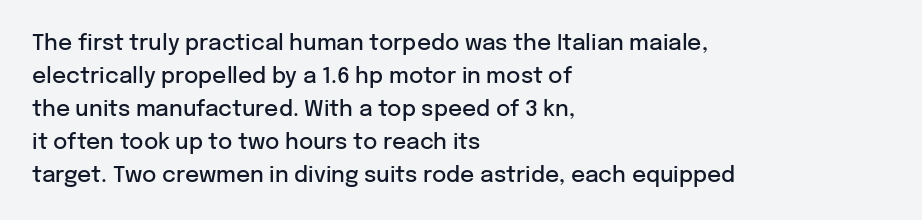
Ascenders rise straight up at ninety degrees. No word sits above an underline. Casual observation: everything's shoved over to the left. Between one letter and the next there's only the usual sliver of space.
